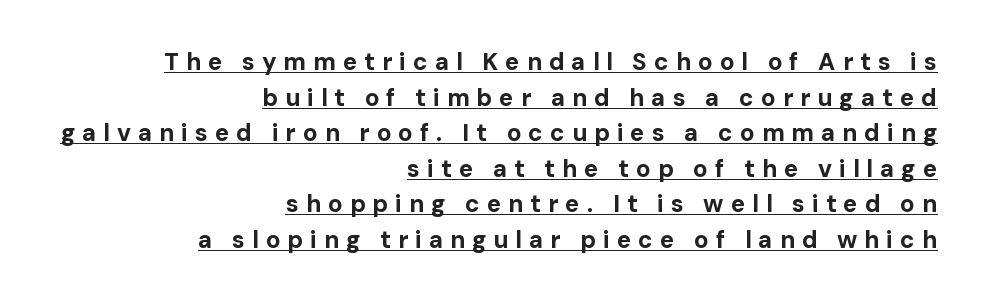
Is the letter spacing exaggerated? Yes — the characters are pushed far apart. The rendered words wear a rule along their underside. Characters remain perfectly vertical along every line. You'd pick this weight for a headline — it's a proper bold.
